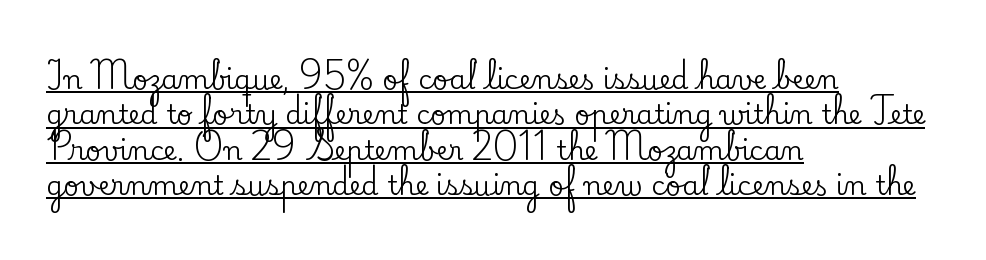
Observe the ordinary spacing: letters are neighbours, not strangers. A roman cut, with each character standing at attention. Rows of type keep a routine distance in the vertical direction. Compared with undecorated copy, this sample adds a rule below the words. The paragraph has a hard left edge and a soft right edge.
